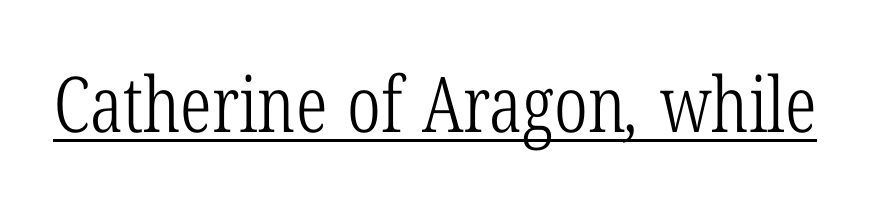
Q: Is the text bold? A: No.
Q: Is the typeface a serif or a sans-serif typeface? A: Serif.
Q: Is the text underlined? A: Yes.
Q: Is the spacing between letters normal or unusually wide? A: Normal.
Q: Width (condensed, normal, or wide)? A: Condensed.
Q: Stroke contrast? A: Low.
Q: x-height? A: Medium.
Q: Monospaced? A: No.
